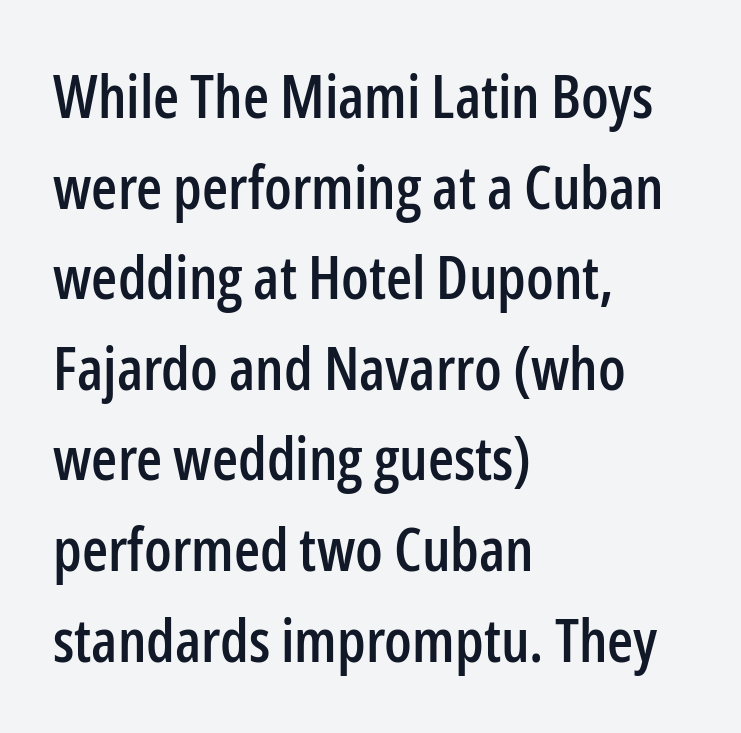
{"serif": "no", "italic": "no", "width": "condensed", "stroke_contrast": "low", "x_height": "medium", "monospaced": "no", "underline": "no", "align": "left", "line_spacing": "normal", "line_spacing_ratio": 1.51, "letter_spacing": "normal", "letter_spacing_em": 0.0, "glyph_px": 60}
